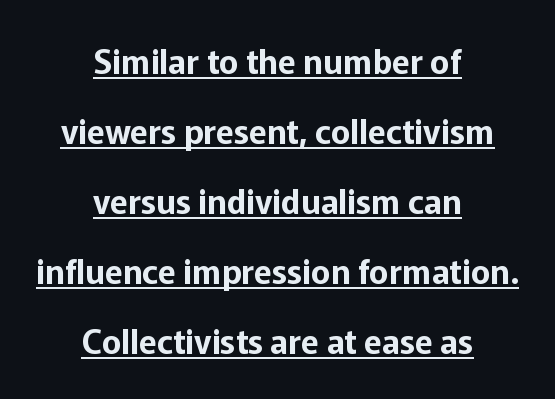
The image shows 33 px sans-serif type, upright; set centered, loose line spacing (2.12x), normal letter spacing, underlined; low stroke contrast and a medium x-height.
